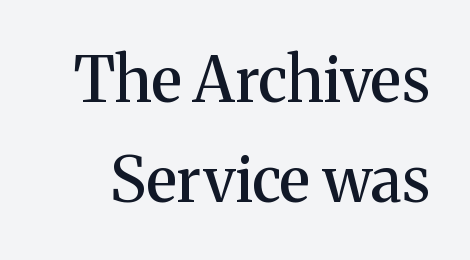
Plain, unruled lines of type. Is this a fixed-width face? No — the glyphs have proportional, varying widths. Each new line begins a customary step beneath the previous one. The face used here is rendered with its standard letterfit. Italic: no, the glyphs are upright roman.
